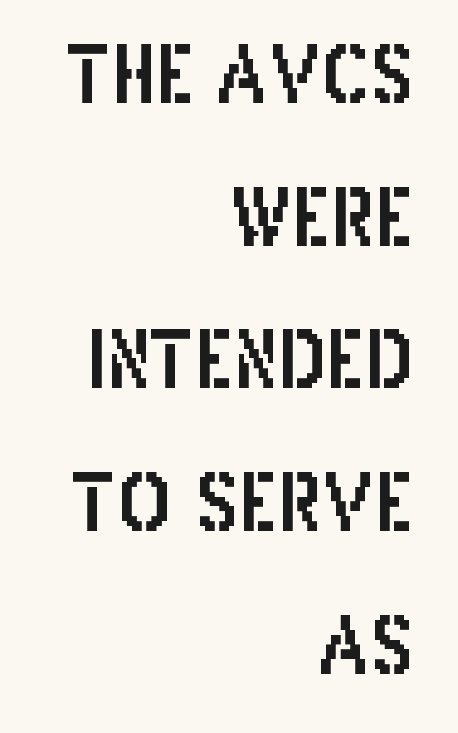
The lines are quadded right. Every stem runs plumb, perpendicular to the baseline. The type family on display is of the sans-serif kind. You could not count columns in this text — the font is proportionally spaced. The zone under the glyphs is completely vacant.
